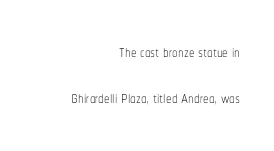
{"italic": "no", "bold": "no", "underline": "no", "align": "right", "line_spacing": "loose", "line_spacing_ratio": 2.07, "letter_spacing": "normal", "letter_spacing_em": 0.0, "glyph_px": 22}
